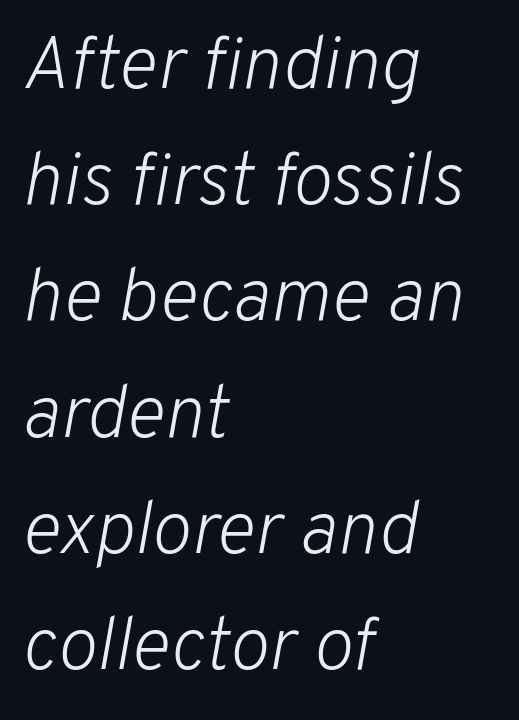
Q: Is the text bold? A: No.
Q: Is the text italic (slanted)? A: Yes, it leans right by about 10 degrees.
Q: Is the text underlined? A: No.
Q: How is the paragraph aligned? A: Left-aligned.
Q: Is the spacing between letters normal or unusually wide? A: Normal.
Q: Is the spacing between lines tight, normal or loose? A: Normal.
Q: Width (condensed, normal, or wide)? A: Normal.
Q: Stroke contrast? A: Low.
Q: x-height? A: Medium.
Q: Monospaced? A: No.
